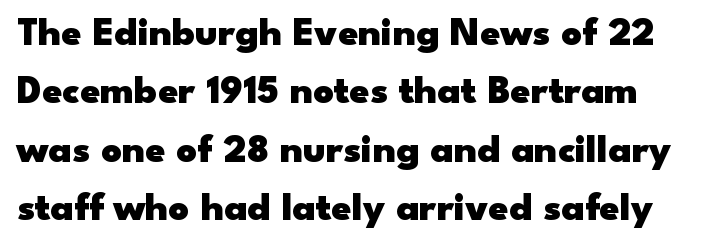
Does the leading feel generous? No, just average. The type sits square on the baseline with zero lean. Character widths vary here, with narrow letters taking less room than wide ones. No extra tracking has been applied to these lines. Examine the stroke ends and you'll find no serifs.
